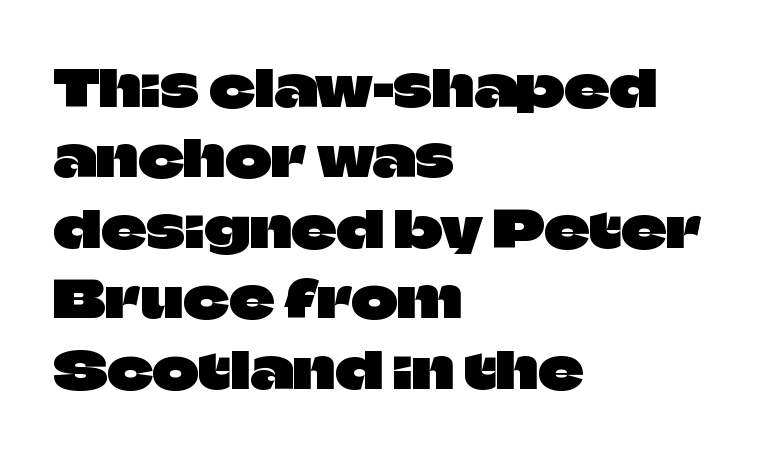
The image shows 50 px sans-serif type, upright; set left-aligned, normal line spacing (1.41x), normal letter spacing, not underlined; low stroke contrast and a large x-height.
